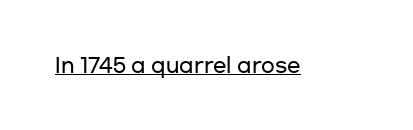
{"italic": "no", "underline": "yes", "letter_spacing": "normal", "letter_spacing_em": 0.0, "glyph_px": 20}
